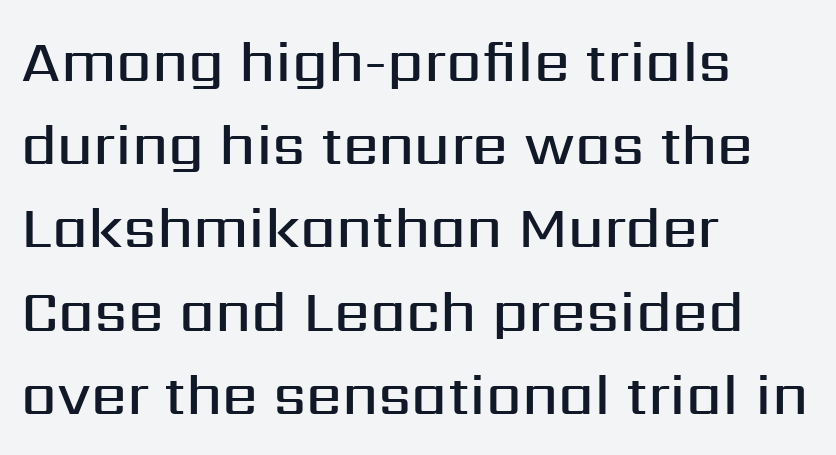
Horizontal alignment here is leftward, the default for most running prose. Nope, not italic — everything's standing straight. Emphasis by weight is partial: semibold. Tracking value appears to be zero — textbook default spacing.
